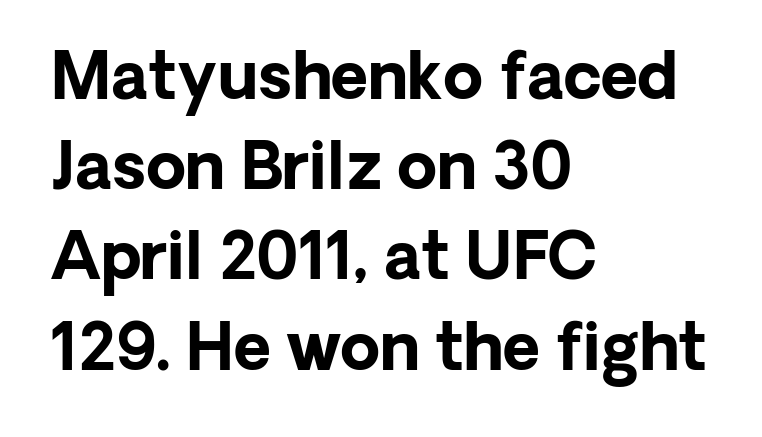
A typesetter would call this proportional, since set widths differ per character. The glyphs in this specimen are sans serif. Interline gaps are of average width in this sample. Teacher's note: observe the even left margin — that is flush-left alignment. Nobody touched the tracking dial on this one.
